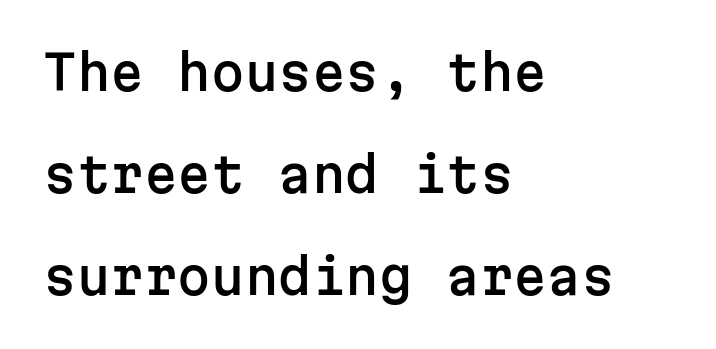
{"serif": "no", "italic": "no", "width": "normal", "stroke_contrast": "low", "x_height": "medium", "monospaced": "yes", "underline": "no", "align": "left", "line_spacing": "loose", "line_spacing_ratio": 2.13, "letter_spacing": "normal", "letter_spacing_em": 0.0, "glyph_px": 48}
